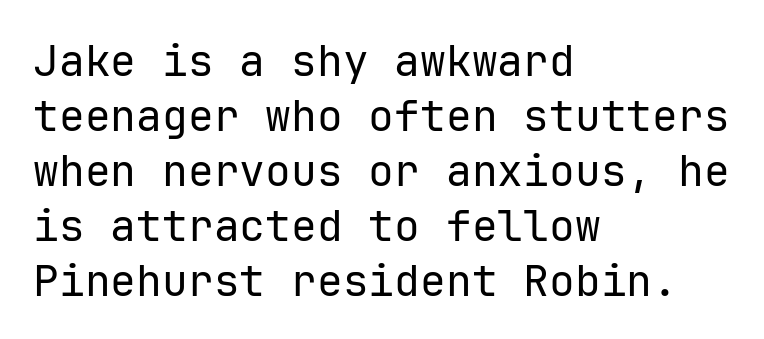
Q: Is the text bold? A: No.
Q: Is the text italic (slanted)? A: No, it is upright.
Q: Is the typeface a serif or a sans-serif typeface? A: Sans-serif.
Q: Is the text underlined? A: No.
Q: How is the paragraph aligned? A: Left-aligned.
Q: Is the spacing between letters normal or unusually wide? A: Normal.
Q: Is the spacing between lines tight, normal or loose? A: Normal.
Q: Width (condensed, normal, or wide)? A: Normal.
Q: Stroke contrast? A: Low.
Q: x-height? A: Medium.
Q: Monospaced? A: Yes.
